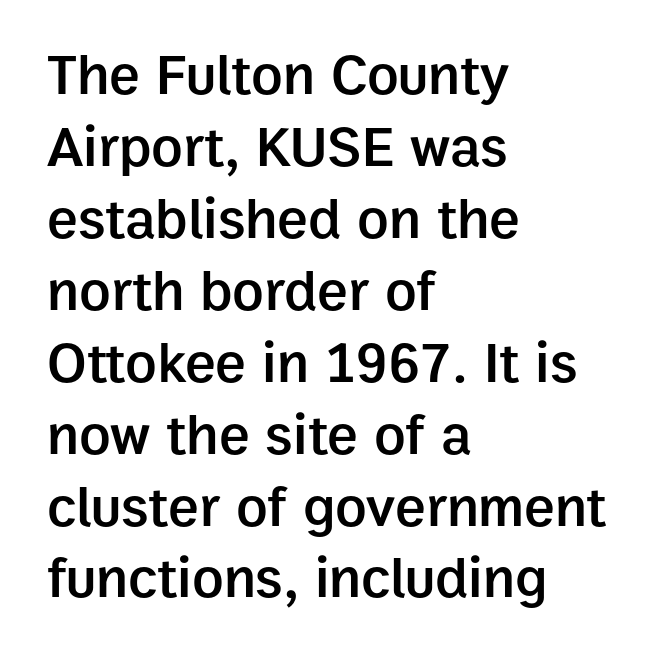
{"serif": "no", "italic": "no", "bold": "semi", "weight": "semibold", "width": "normal", "stroke_contrast": "low", "x_height": "medium", "monospaced": "no", "underline": "no", "align": "left", "line_spacing_ratio": 1.24, "letter_spacing": "normal", "letter_spacing_em": 0.0, "glyph_px": 58}
